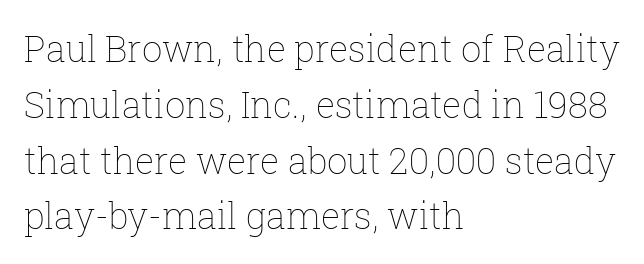
The rendering uses natural spacing where letterforms have individual widths. Ink coverage per letter is moderate at most. Does extra space separate the letters? No, they use regular spacing. Posture: upright roman.
